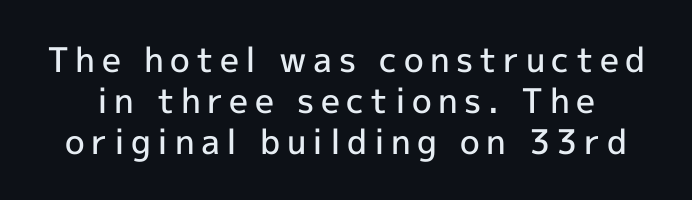
{"serif": "no", "italic": "no", "bold": "semi", "weight": "semibold", "width": "normal", "x_height": "medium", "monospaced": "no", "underline": "no", "line_spacing_ratio": 1.2, "glyph_px": 34}
